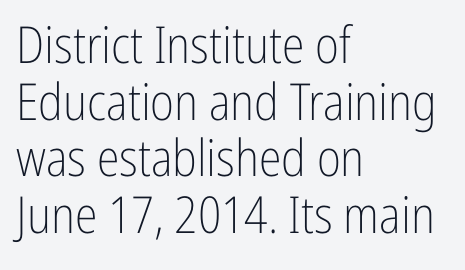
These lines keep a tight, regular rhythm from letter to letter. Caption: face not bold, strokes unweighted. Varying glyph widths throughout — classic text-font behaviour. Examine the stroke ends and you'll find no serifs.
